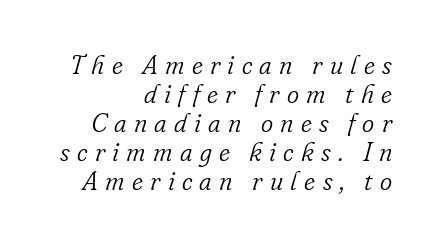
{"italic": "yes", "lean": "right", "slant_degrees": 16, "bold": "no", "underline": "no", "align": "right", "line_spacing": "tight", "line_spacing_ratio": 1.12, "letter_spacing": "wide", "letter_spacing_em": 0.28, "glyph_px": 26}
